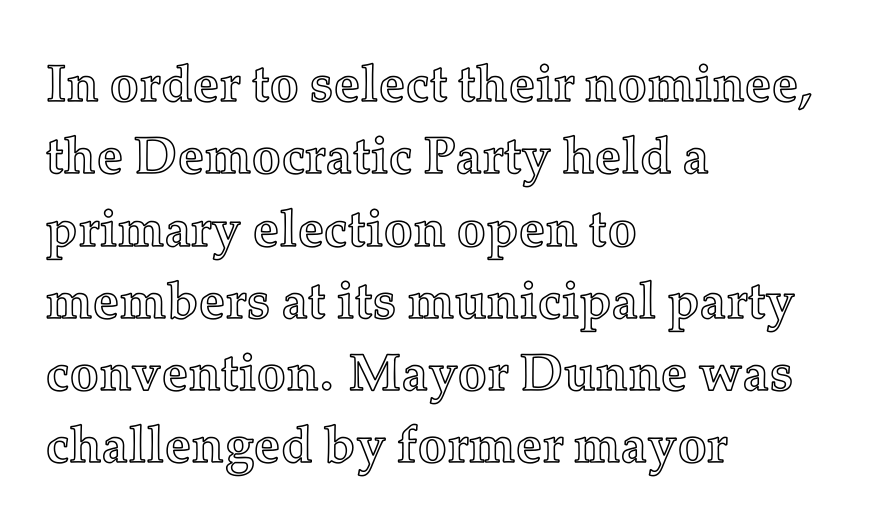
The image shows 52 px text type, upright; set left-aligned, normal line spacing (1.39x), normal letter spacing, not underlined; a medium x-height.
